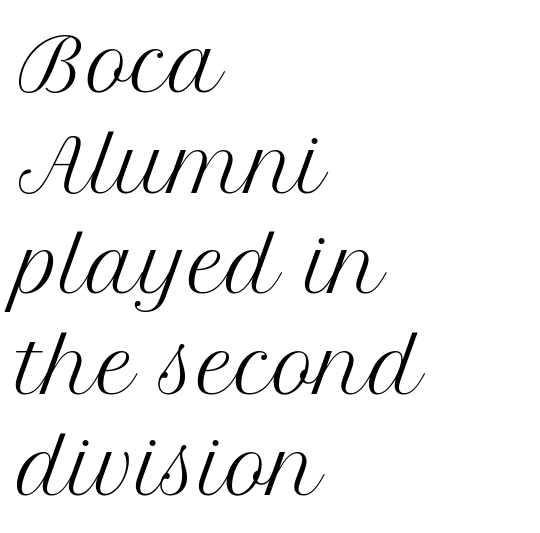
Quick note: interline space is typical. The rag falls on the right side of this text block. The rendering uses natural spacing where letterforms have individual widths. The gaps between neighbouring characters are ordinary and unremarkable. The typesetting does not lean heavy: it is not bold.
